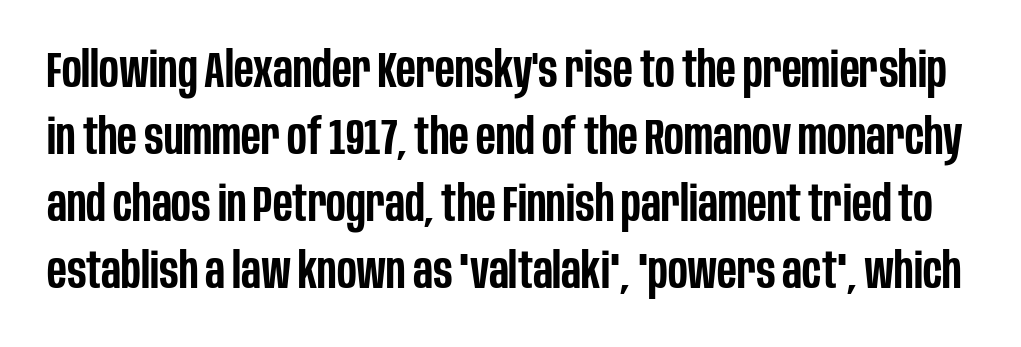
The image shows 50 px semibold, condensed sans-serif type, upright; set normal line spacing (1.34x), normal letter spacing, not underlined; low stroke contrast and a large x-height.
